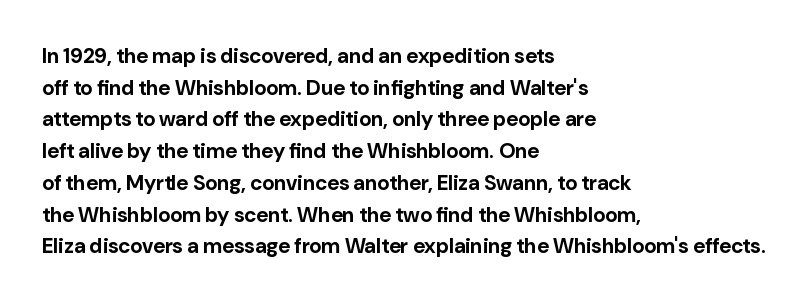
Q: Is the text bold? A: Yes.
Q: Is the text italic (slanted)? A: No, it is upright.
Q: Is the text underlined? A: No.
Q: How is the paragraph aligned? A: Left-aligned.
Q: Is the spacing between letters normal or unusually wide? A: Normal.
Q: Is the spacing between lines tight, normal or loose? A: Normal.
